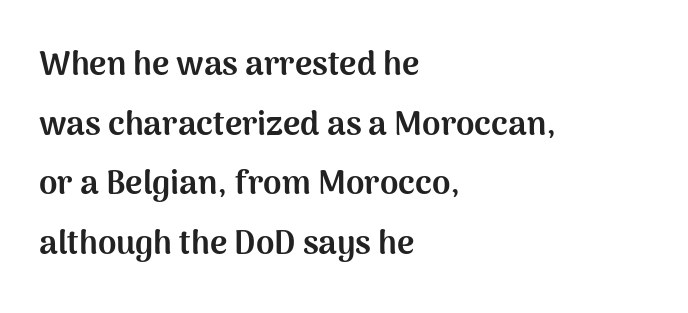
The image shows 33 px bold sans-serif type, upright; set left-aligned, line spacing 1.81x, normal letter spacing, not underlined; medium stroke contrast and a medium x-height.
